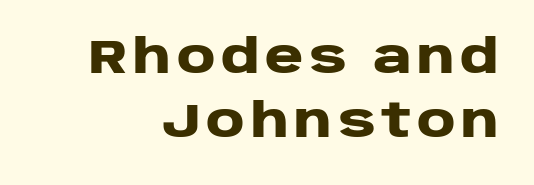
The image shows 47 px heavy, wide sans-serif type, upright; set normal line spacing (1.37x), not underlined; low stroke contrast and a large x-height.
